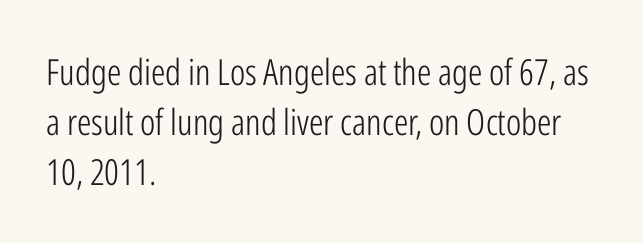
The image shows 36 px light, condensed sans-serif type, upright; set left-aligned, normal line spacing (1.39x), normal letter spacing, not underlined; low stroke contrast and a medium x-height.
